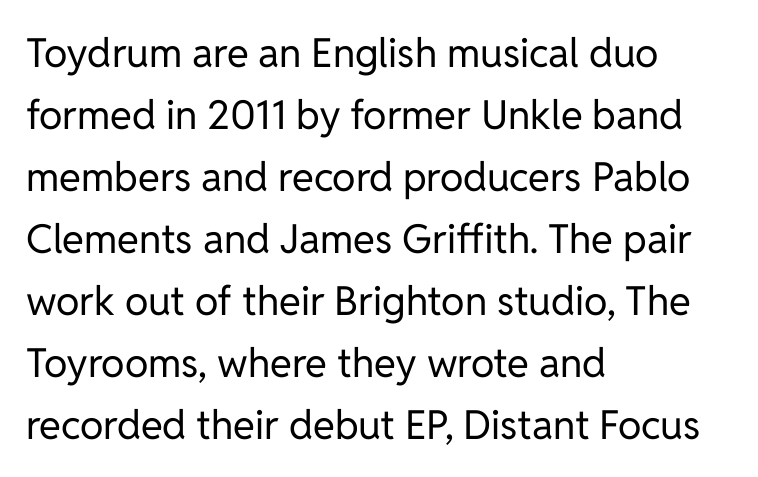
Q: Is the text bold? A: No.
Q: Is the text italic (slanted)? A: No, it is upright.
Q: Is the typeface a serif or a sans-serif typeface? A: Sans-serif.
Q: Is the text underlined? A: No.
Q: How is the paragraph aligned? A: Left-aligned.
Q: Is the spacing between letters normal or unusually wide? A: Normal.
Q: Is the spacing between lines tight, normal or loose? A: Normal.
Q: Width (condensed, normal, or wide)? A: Normal.
Q: Stroke contrast? A: Low.
Q: x-height? A: Medium.
Q: Monospaced? A: No.
